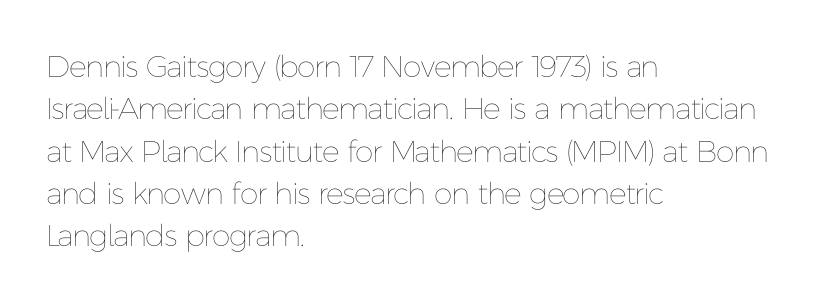
The image shows 30 px thin type, upright; set left-aligned, normal line spacing (1.41x), normal letter spacing, not underlined; low stroke contrast and a medium x-height.
